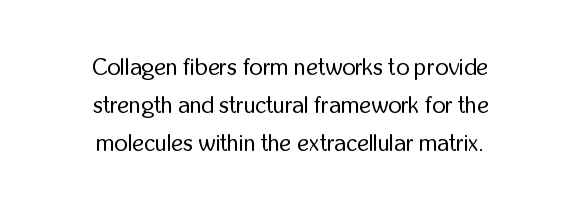
The image shows 23 px text type, upright; set centered, normal line spacing (1.65x), normal letter spacing, not underlined.
